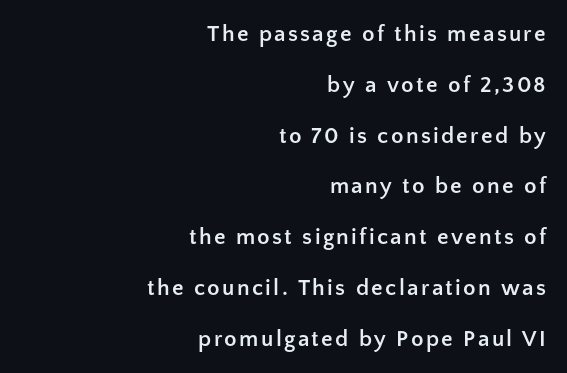
Q: Is the text bold? A: Yes.
Q: Is the text italic (slanted)? A: No, it is upright.
Q: Is the text underlined? A: No.
Q: How is the paragraph aligned? A: Right-aligned.
Q: Is the spacing between lines tight, normal or loose? A: Loose.
